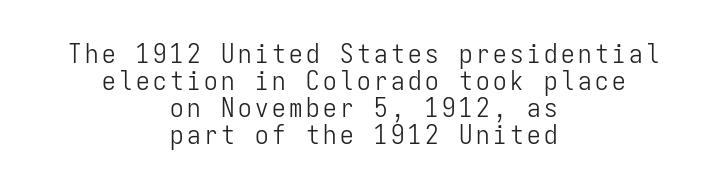
Q: Is the text bold? A: No.
Q: Is the text italic (slanted)? A: No, it is upright.
Q: Is the text underlined? A: No.
Q: How is the paragraph aligned? A: Centered.
Q: Is the spacing between lines tight, normal or loose? A: Tight.
